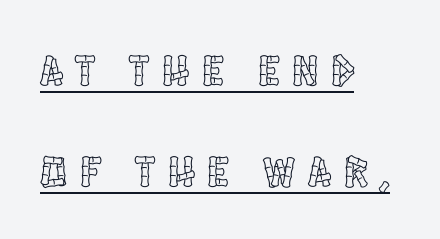
{"italic": "no", "width": "condensed", "x_height": "large", "monospaced": "no", "underline": "yes", "align": "left", "line_spacing": "loose", "line_spacing_ratio": 2.29, "letter_spacing": "wide", "letter_spacing_em": 0.29, "glyph_px": 44}
